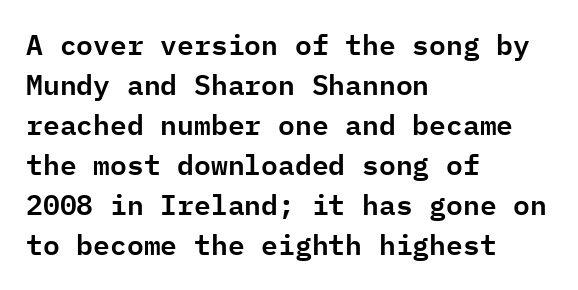
Bare-footed words on every line. There is no visible air inserted between adjacent glyphs. The typography opts for an upright posture over an oblique one. A classic flush-left, rag-right setting is used for this passage. Leading: standard.
